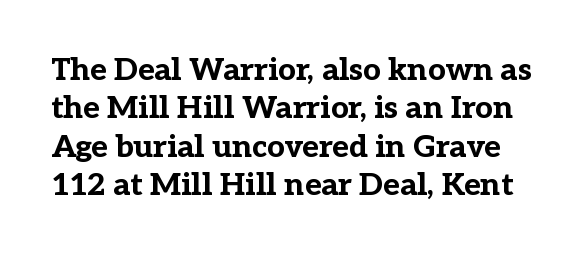
The image shows 31 px bold serif type, upright; set line spacing 1.24x, normal letter spacing, not underlined; low stroke contrast and a medium x-height.
